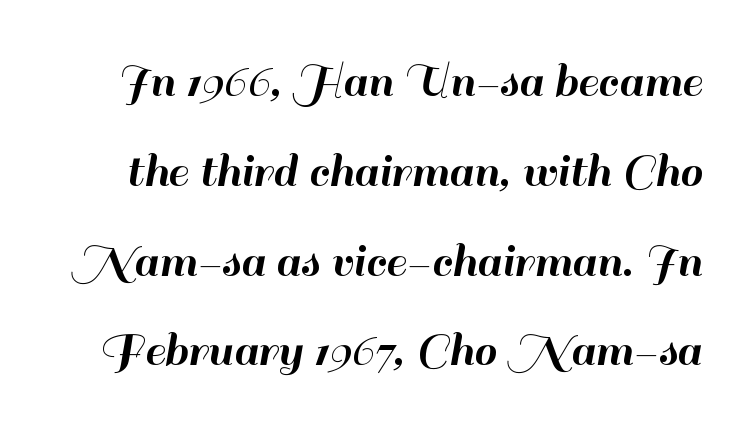
The image shows 51 px sans-serif type; set line spacing 1.76x, normal letter spacing, not underlined; high stroke contrast and a small x-height.
